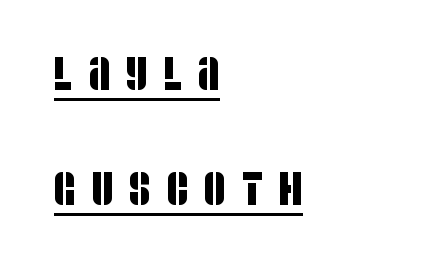
{"serif": "no", "width": "condensed", "stroke_contrast": "low", "x_height": "large", "monospaced": "no", "underline": "yes", "align": "left", "line_spacing": "loose", "line_spacing_ratio": 2.45, "letter_spacing": "wide", "letter_spacing_em": 0.34, "glyph_px": 47}
